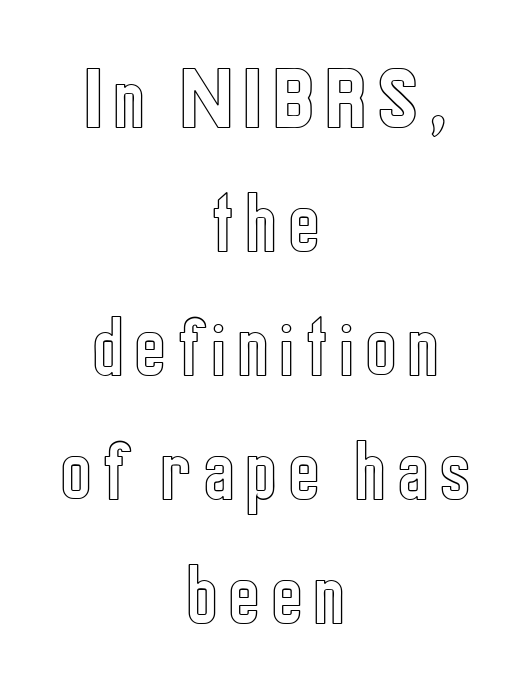
The image shows 67 px condensed type, upright; set centered, line spacing 1.85x, not underlined; a medium x-height.
